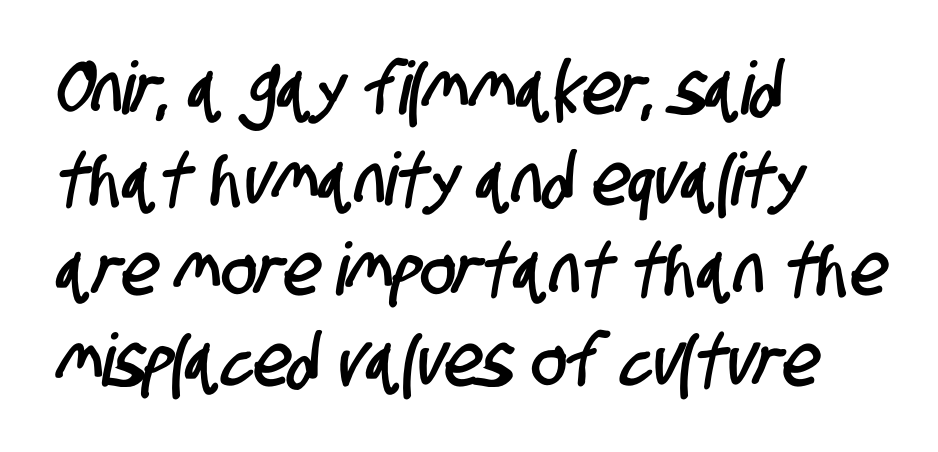
Proportional: the letters do not fall into vertical columns. The rendering shows plain stroke endings on the letterforms — a sans-serif design. Line beginnings align vertically; line endings do not. The specimen omits any rule beneath the text block's lines.
